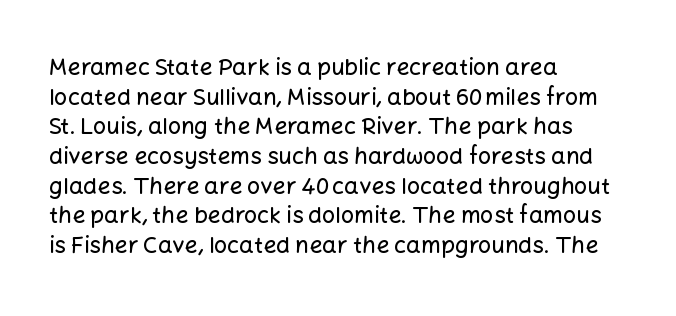
{"italic": "no", "underline": "no", "align": "left", "line_spacing": "normal", "line_spacing_ratio": 1.29, "letter_spacing": "normal", "letter_spacing_em": 0.0, "glyph_px": 23}
